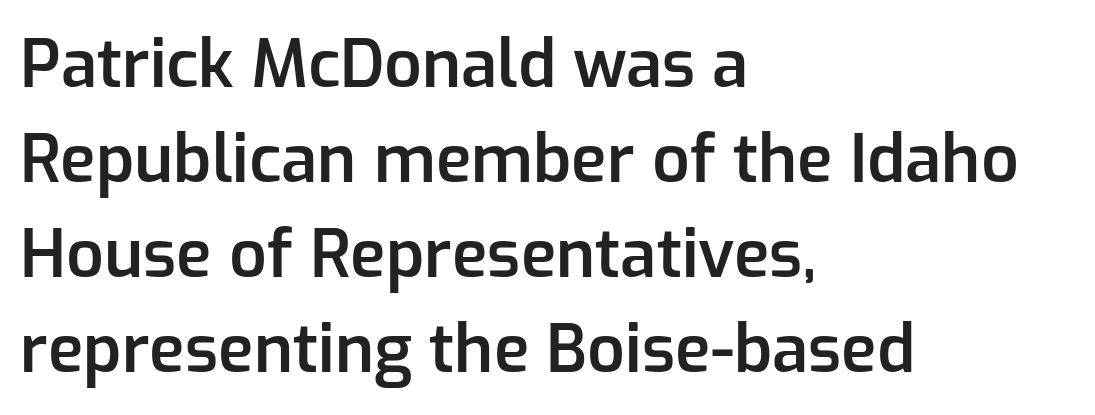
The image shows 66 px semibold sans-serif type, upright; set left-aligned, normal line spacing (1.44x), normal letter spacing, not underlined; low stroke contrast and a medium x-height.
